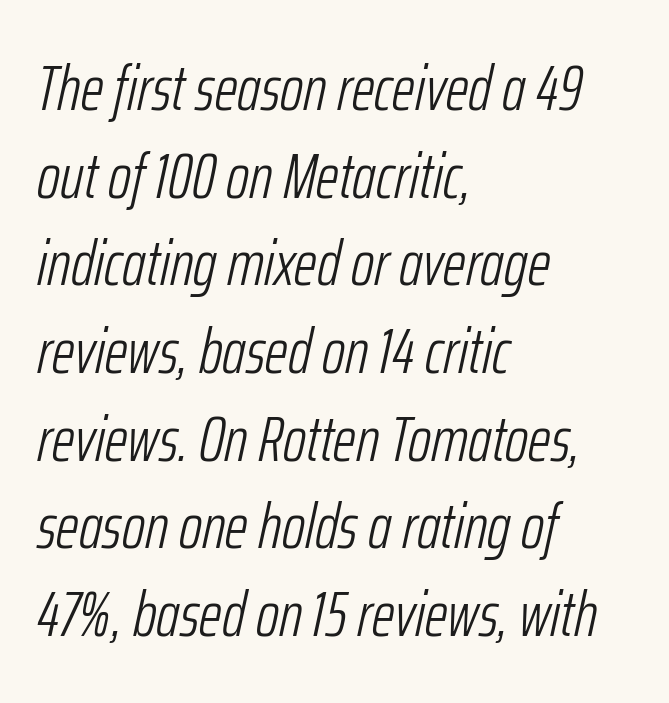
Q: Is the text bold? A: No.
Q: Is the text italic (slanted)? A: Yes, it leans right by about 12 degrees.
Q: Is the text underlined? A: No.
Q: How is the paragraph aligned? A: Left-aligned.
Q: Is the spacing between letters normal or unusually wide? A: Normal.
Q: Is the spacing between lines tight, normal or loose? A: Normal.
Q: Width (condensed, normal, or wide)? A: Condensed.
Q: Stroke contrast? A: Low.
Q: x-height? A: Medium.
Q: Monospaced? A: No.
